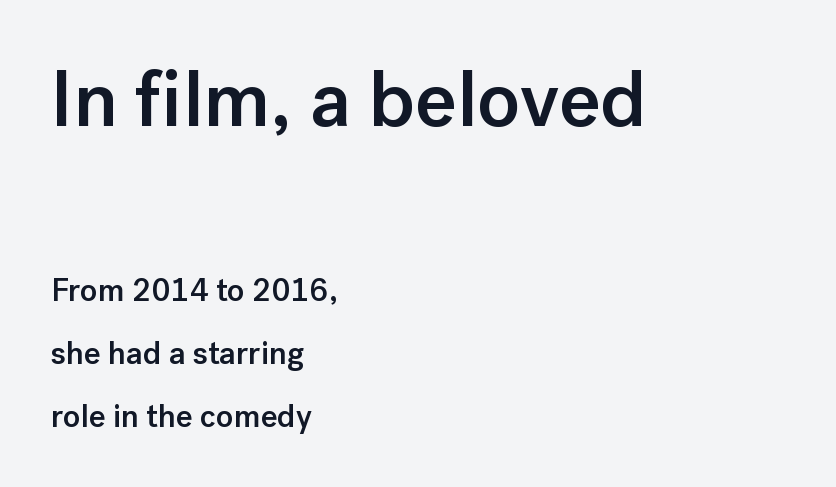
{"serif": "no", "italic": "no", "bold": "semi", "weight": "semibold", "width": "normal", "stroke_contrast": "low", "x_height": "medium", "monospaced": "no", "underline": "no", "align": "left", "line_spacing": "loose", "line_spacing_ratio": 1.97, "letter_spacing": "normal", "letter_spacing_em": 0.0, "larger_block": "first", "size_ratio": 2.47, "glyph_px": 79}
